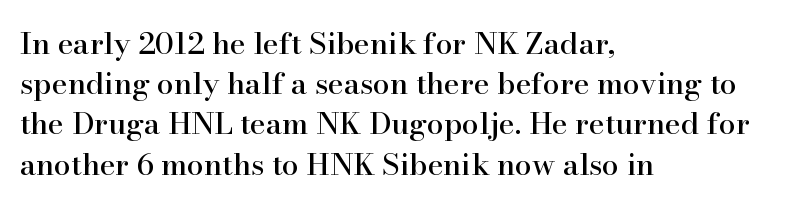
Q: Is the text italic (slanted)? A: No, it is upright.
Q: Is the typeface a serif or a sans-serif typeface? A: Serif.
Q: Is the text underlined? A: No.
Q: How is the paragraph aligned? A: Left-aligned.
Q: Is the spacing between letters normal or unusually wide? A: Normal.
Q: Is the spacing between lines tight, normal or loose? A: Normal.
Q: Width (condensed, normal, or wide)? A: Normal.
Q: Stroke contrast? A: High.
Q: x-height? A: Small.
Q: Monospaced? A: No.
